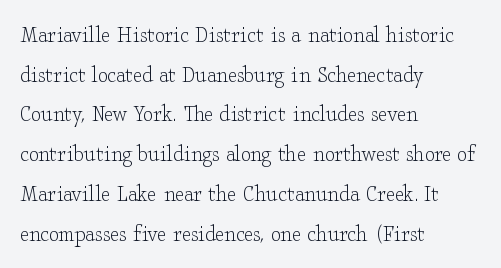
No italicization has been applied; the sample stays upright. Which margin do the lines hug? The left one — the right edge is uneven. Interline gaps are of average width in this sample. Descender tails drop into unmarked territory.
